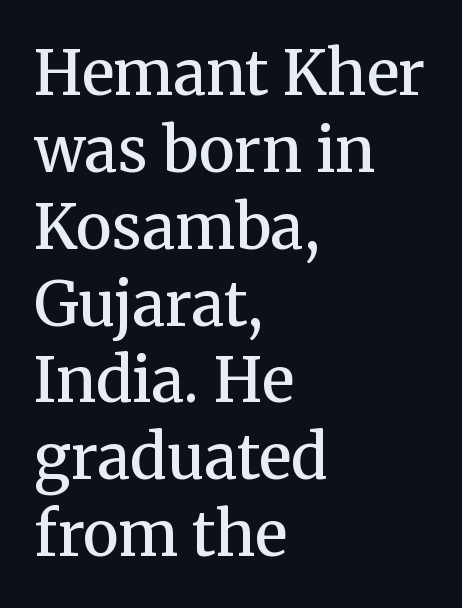
Q: Is the text bold? A: Semi-bold.
Q: Is the text italic (slanted)? A: No, it is upright.
Q: Is the typeface a serif or a sans-serif typeface? A: Serif.
Q: Is the text underlined? A: No.
Q: How is the paragraph aligned? A: Left-aligned.
Q: Is the spacing between letters normal or unusually wide? A: Normal.
Q: Is the spacing between lines tight, normal or loose? A: Normal.
Q: Width (condensed, normal, or wide)? A: Normal.
Q: Stroke contrast? A: Medium.
Q: x-height? A: Medium.
Q: Monospaced? A: No.
